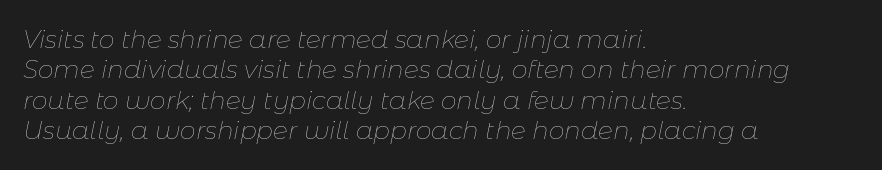
Stems here are at most as thick as an everyday book face. The string is rendered with underlining switched off. Every character sits at an angle, as italics do. Words appear dense and cohesive because spacing is normal. The compositor pushed each line to the left boundary.
